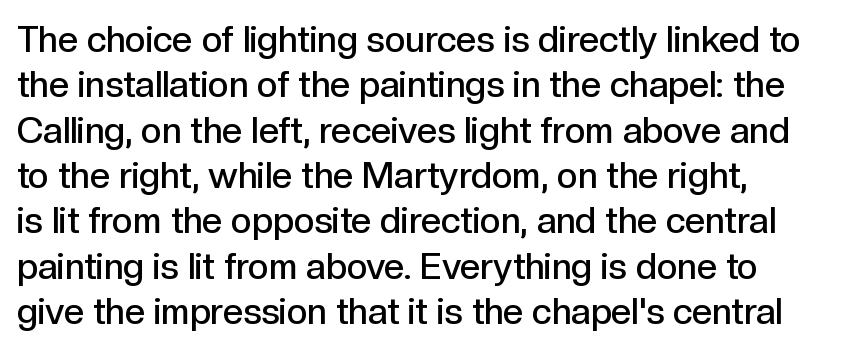
{"serif": "no", "italic": "no", "bold": "semi", "weight": "semibold", "width": "normal", "x_height": "medium", "monospaced": "no", "underline": "no", "line_spacing": "normal", "line_spacing_ratio": 1.26, "letter_spacing": "normal", "letter_spacing_em": 0.0, "glyph_px": 36}
